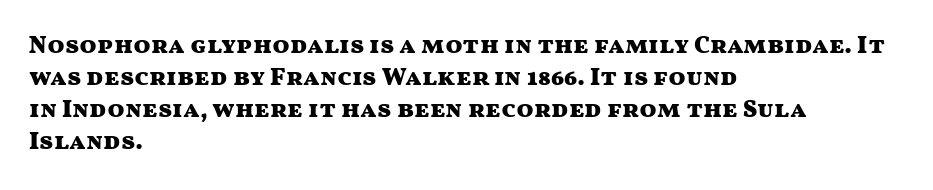
The image shows 25 px bold type, upright; set left-aligned, normal line spacing (1.28x), normal letter spacing, not underlined.
